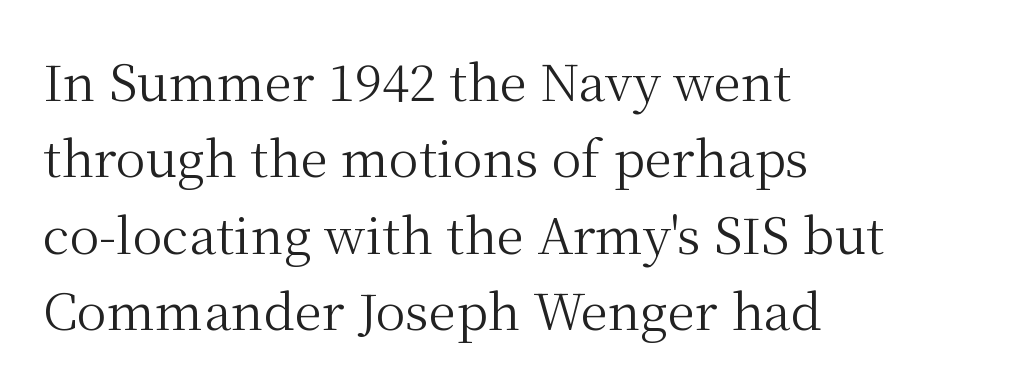
This block has exactly the height ordinary leading produces. If you drew a ruler down the left edge, every line would touch it. You can tell it's not italic because the verticals are truly vertical. Note: serifs present on the glyphs. Proportional: the letters do not fall into vertical columns. The strokes carry an ordinary text weight at most.
